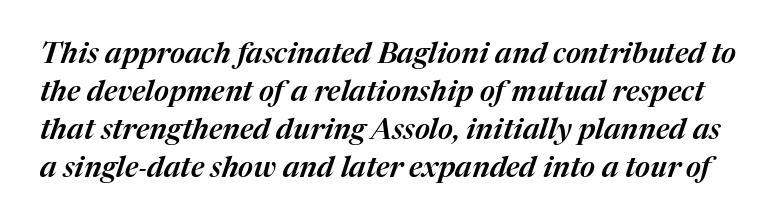
The image shows 29 px text type, italic (leaning right); set normal line spacing (1.31x), normal letter spacing, not underlined; medium stroke contrast and a medium x-height.
